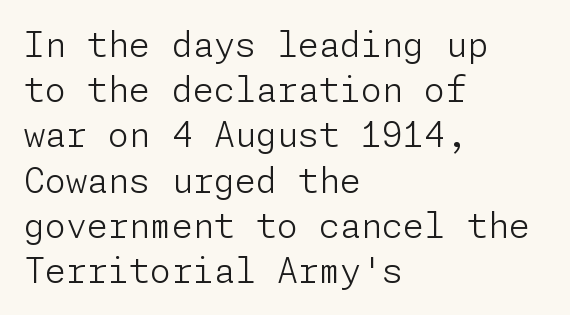
Classification — sans serif. A bare baseline throughout the passage. Tracking here is standard; glyphs follow each other at the usual distance. The lettering holds an erect, upright posture throughout. Casual observation: everything's shoved over to the left.
